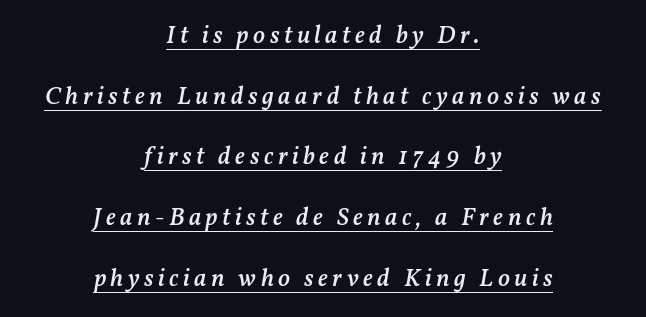
The image shows 25 px text type, italic (leaning right); set centered, loose line spacing (2.43x), underlined.
